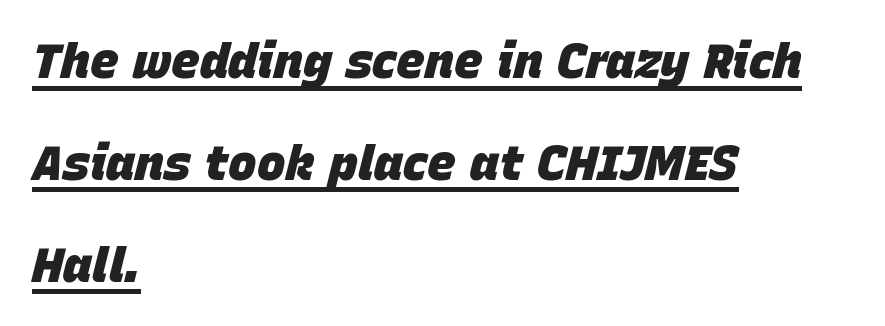
Q: Is the text bold? A: Yes.
Q: Is the text italic (slanted)? A: Yes, it leans right by about 15 degrees.
Q: Is the text underlined? A: Yes.
Q: How is the paragraph aligned? A: Left-aligned.
Q: Is the spacing between letters normal or unusually wide? A: Normal.
Q: Is the spacing between lines tight, normal or loose? A: Loose.
Q: Width (condensed, normal, or wide)? A: Normal.
Q: Stroke contrast? A: Low.
Q: x-height? A: Large.
Q: Monospaced? A: No.
